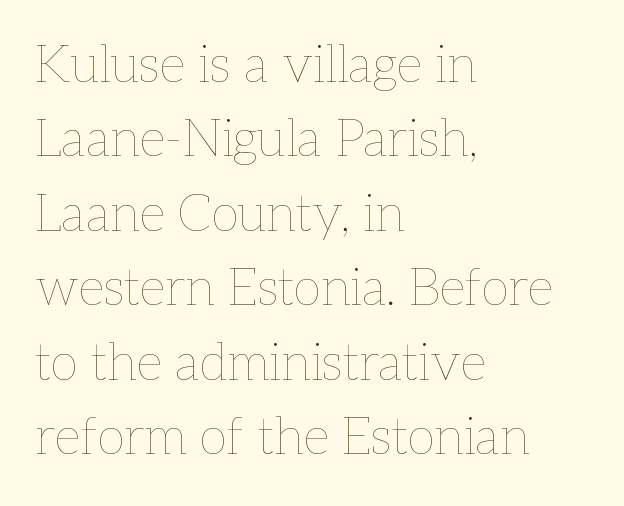
If you drew a ruler down the left edge, every line would touch it. Ink coverage per letter is moderate at most. Regarding leading, the lines here are spaced in the standard way. Plain, unruled lines of type. Tall strokes in this sample are plumb rather than angled.
